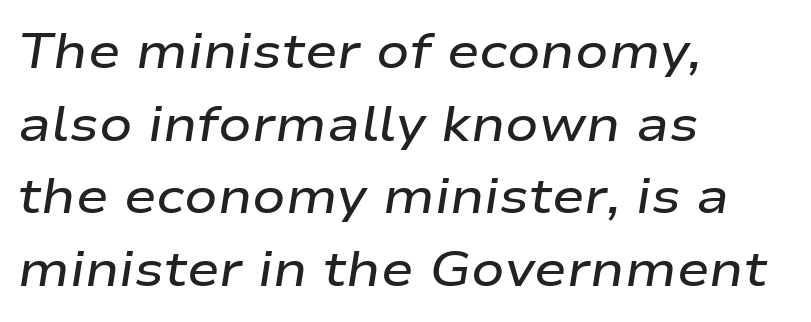
{"italic": "yes", "lean": "right", "slant_degrees": 9, "bold": "semi", "weight": "semibold", "width": "wide", "stroke_contrast": "low", "x_height": "medium", "monospaced": "no", "underline": "no", "align": "left", "line_spacing": "normal", "line_spacing_ratio": 1.48, "letter_spacing": "normal", "letter_spacing_em": 0.0, "glyph_px": 49}
